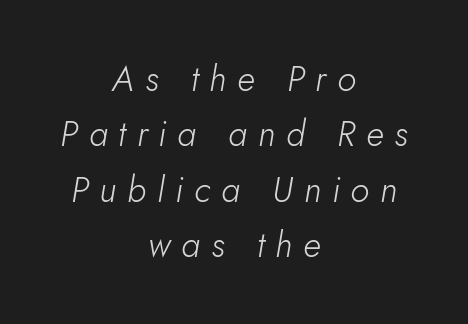
{"italic": "yes", "lean": "right", "slant_degrees": 10, "bold": "no", "weight": "light", "width": "normal", "stroke_contrast": "low", "x_height": "small", "monospaced": "no", "underline": "no", "align": "center", "line_spacing": "normal", "line_spacing_ratio": 1.58, "letter_spacing": "wide", "letter_spacing_em": 0.31, "glyph_px": 35}
